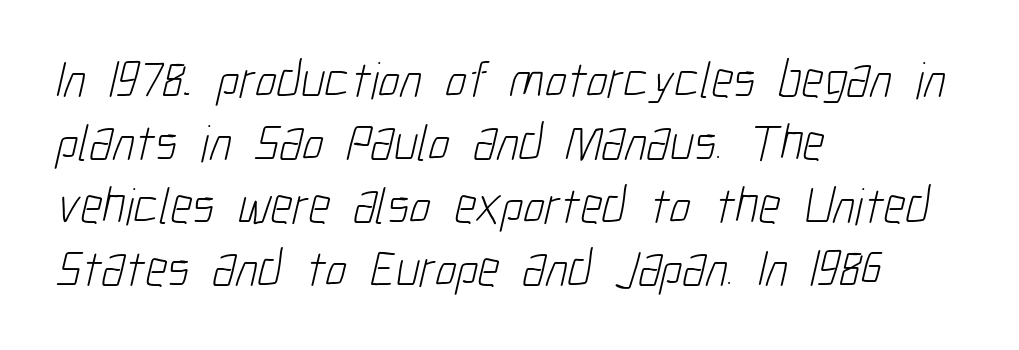
{"serif": "no", "bold": "no", "weight": "light", "width": "condensed", "stroke_contrast": "low", "x_height": "medium", "monospaced": "no", "underline": "no", "align": "left", "line_spacing_ratio": 1.21, "letter_spacing": "normal", "letter_spacing_em": 0.0, "glyph_px": 52}
